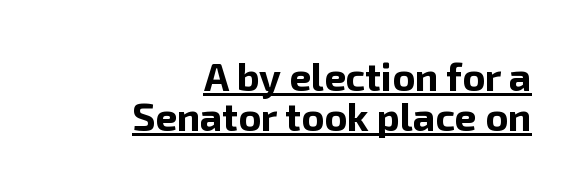
{"serif": "no", "italic": "no", "bold": "yes", "weight": "bold", "width": "normal", "stroke_contrast": "low", "x_height": "medium", "monospaced": "no", "underline": "yes", "align": "right", "line_spacing": "tight", "line_spacing_ratio": 1.03, "letter_spacing": "normal", "letter_spacing_em": 0.0, "glyph_px": 39}
